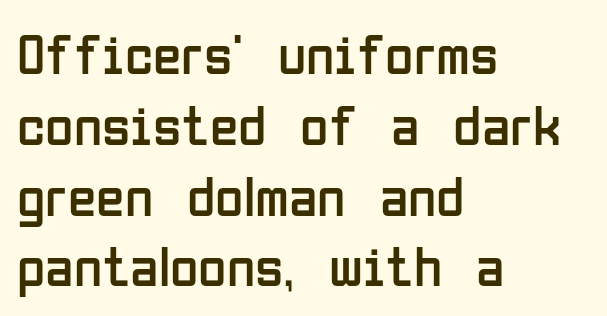
{"serif": "no", "italic": "no", "bold": "no", "weight": "regular", "width": "condensed", "stroke_contrast": "low", "x_height": "medium", "monospaced": "no", "underline": "no", "align": "left", "line_spacing_ratio": 1.22, "letter_spacing": "normal", "letter_spacing_em": 0.0, "glyph_px": 58}
